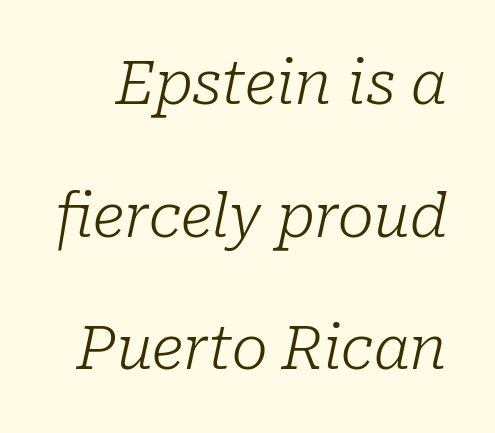
{"serif": "yes", "italic": "yes", "lean": "right", "slant_degrees": 10, "bold": "no", "weight": "light", "width": "normal", "stroke_contrast": "low", "x_height": "medium", "monospaced": "no", "underline": "no", "line_spacing": "loose", "line_spacing_ratio": 2.21, "letter_spacing": "normal", "letter_spacing_em": 0.0, "glyph_px": 60}
